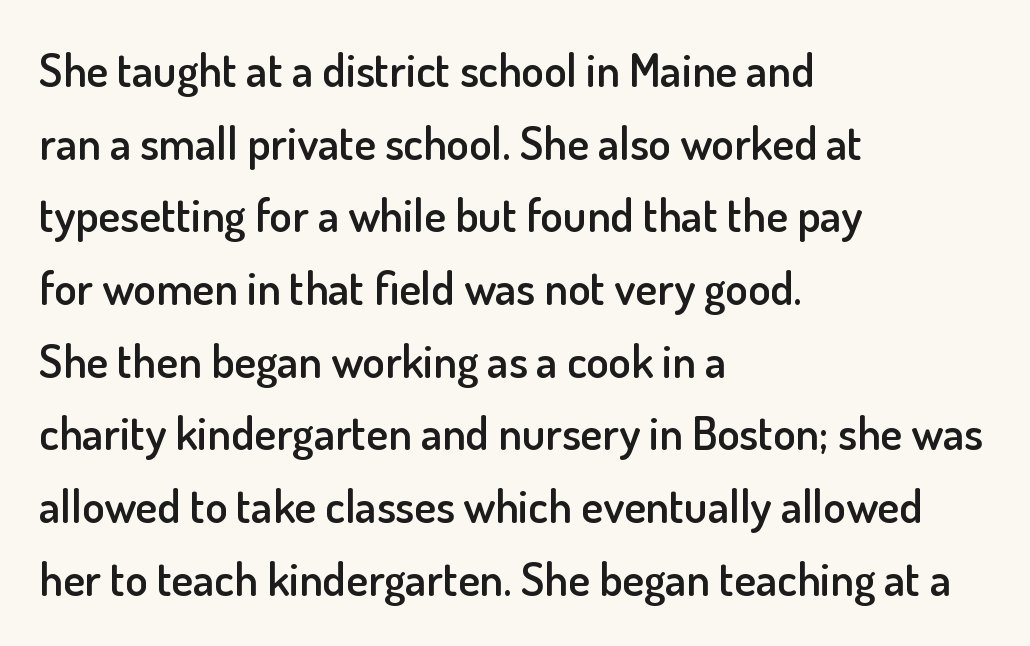
Visually the block forms a straight wall on the left and a jagged coastline on the right. The lettering stays uniformly vertical, giving the passage a roman look. Glyph-to-glyph distance matches everyday printed text. The space beneath each line is pristine and unruled. Classification — sans serif.
